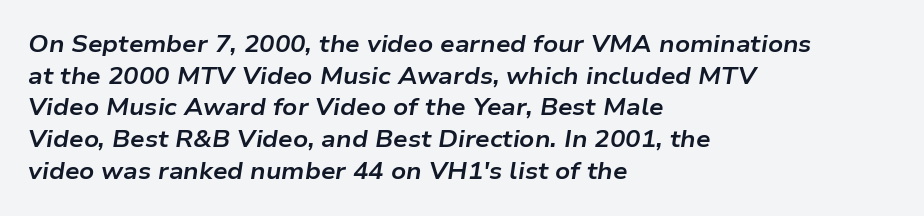
{"italic": "yes", "lean": "right", "slant_degrees": 9, "bold": "yes", "underline": "no", "align": "left", "line_spacing": "normal", "line_spacing_ratio": 1.38, "letter_spacing": "normal", "letter_spacing_em": 0.0, "glyph_px": 23}
